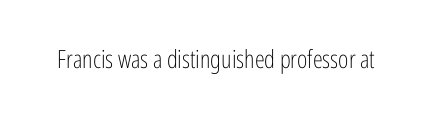
The image shows 25 px text type, upright; set normal letter spacing, not underlined.
